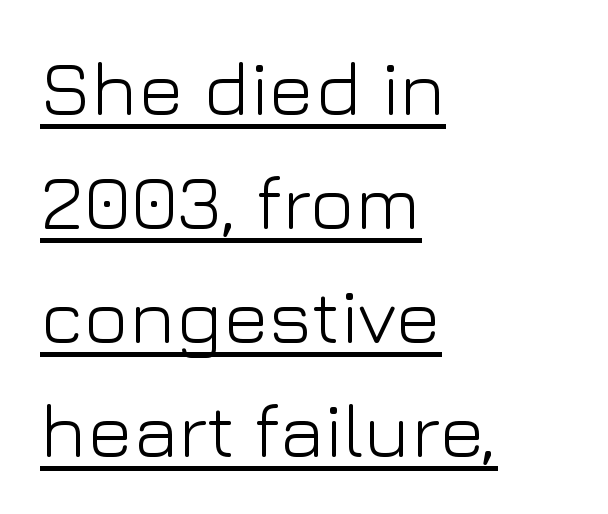
{"serif": "no", "italic": "no", "bold": "no", "weight": "light", "width": "normal", "stroke_contrast": "low", "x_height": "medium", "monospaced": "no", "underline": "yes", "align": "left", "line_spacing": "normal", "line_spacing_ratio": 1.48, "letter_spacing": "normal", "letter_spacing_em": 0.0, "glyph_px": 77}
